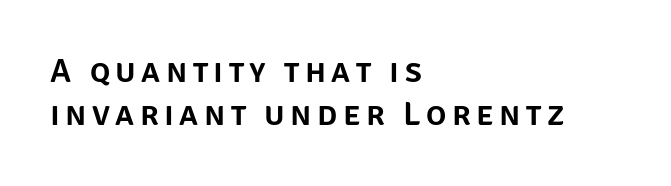
Q: Is the text italic (slanted)? A: No, it is upright.
Q: Is the typeface a serif or a sans-serif typeface? A: Sans-serif.
Q: Is the text underlined? A: No.
Q: How is the paragraph aligned? A: Left-aligned.
Q: Is the spacing between lines tight, normal or loose? A: Normal.
Q: Width (condensed, normal, or wide)? A: Normal.
Q: Stroke contrast? A: Low.
Q: x-height? A: Large.
Q: Monospaced? A: No.
